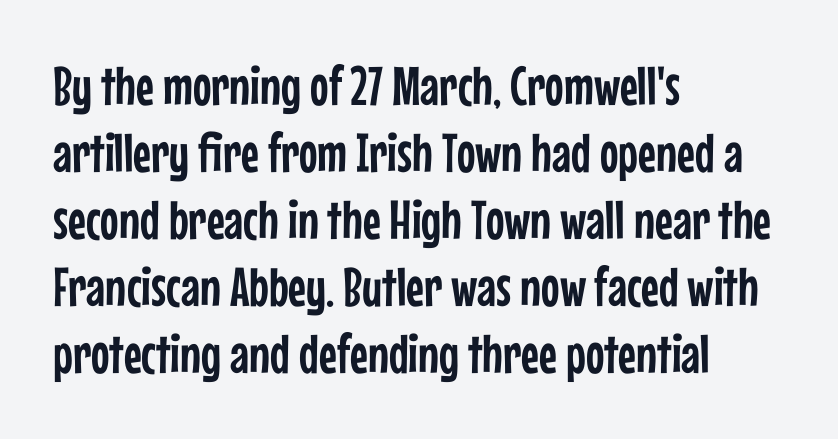
Q: Is the text italic (slanted)? A: No, it is upright.
Q: Is the typeface a serif or a sans-serif typeface? A: Sans-serif.
Q: Is the text underlined? A: No.
Q: How is the paragraph aligned? A: Left-aligned.
Q: Is the spacing between letters normal or unusually wide? A: Normal.
Q: Width (condensed, normal, or wide)? A: Condensed.
Q: Stroke contrast? A: Low.
Q: x-height? A: Medium.
Q: Monospaced? A: No.
